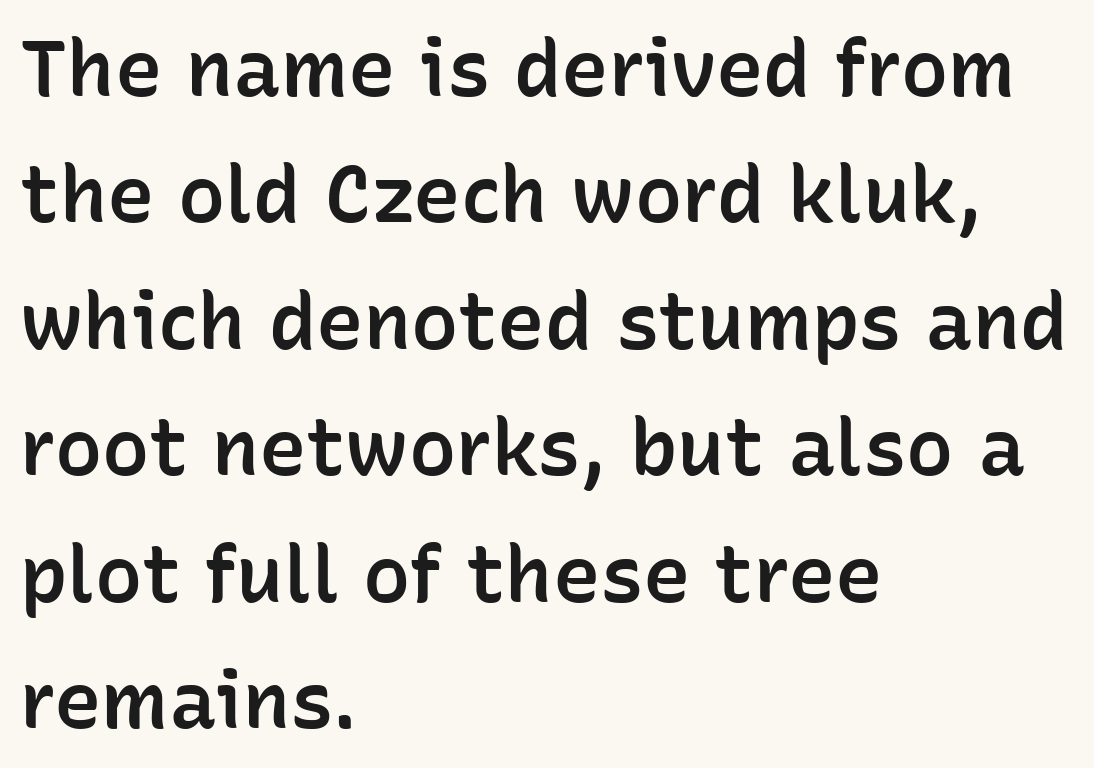
The image shows 79 px semibold sans-serif type, upright; set left-aligned, normal line spacing (1.6x), normal letter spacing, not underlined; low stroke contrast and a medium x-height.
